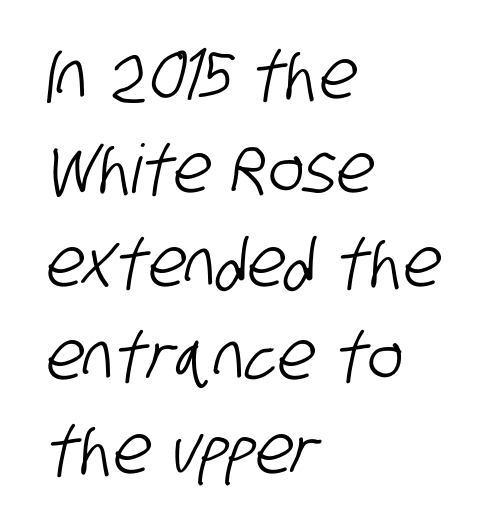
Baseline-to-baseline distance is the conventional proportion of letter height. The passage shown is typeset with a sans-serif family. The passage shown is typed in a proportional face where columns would drift. Underlining? Definitely not there. Is the block centered? No — it sits flush against the left margin. The face used here is rendered with its standard letterfit.
